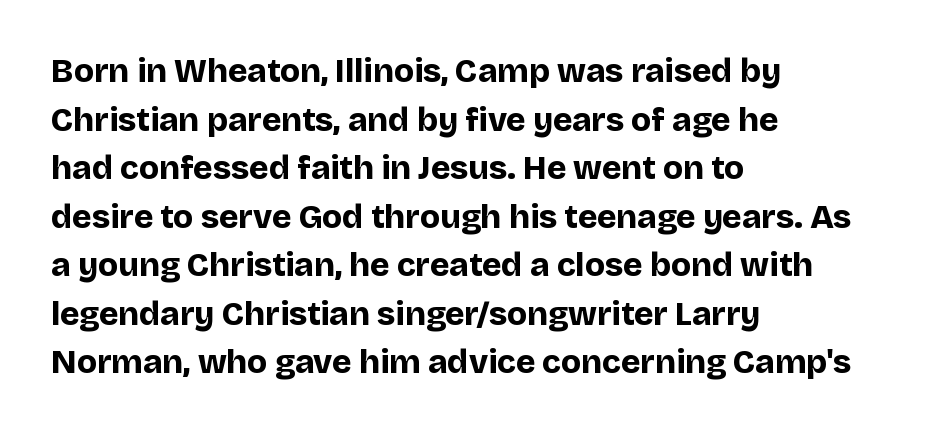
Standard letterfit; no display-style spreading of the glyphs. The passage shown is typeset with a sans-serif family. Is the type bold? Yes — the strokes are clearly thick and heavy. Looks like regular typesetting: each glyph gets only the width it needs.
